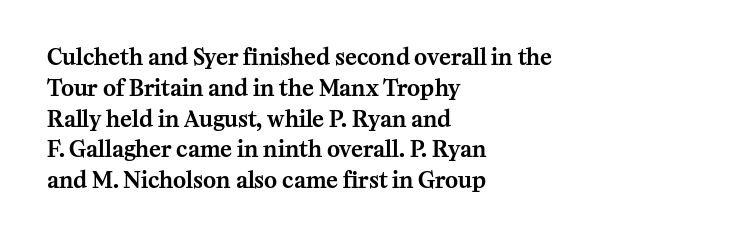
A classic flush-left, rag-right setting is used for this passage. Rendered with straight, roman letterforms. The rendering uses a moderate line-height, typical for paragraphs. In terms of letterspacing, this is plain default setting.
